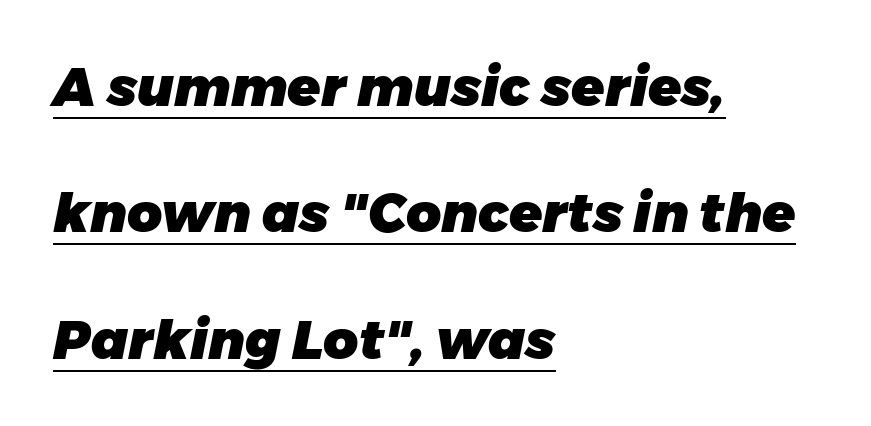
{"italic": "yes", "lean": "right", "slant_degrees": 11, "bold": "yes", "weight": "heavy", "width": "normal", "stroke_contrast": "low", "x_height": "medium", "monospaced": "no", "underline": "yes", "align": "left", "line_spacing": "loose", "line_spacing_ratio": 2.34, "letter_spacing": "normal", "letter_spacing_em": 0.0, "glyph_px": 54}
